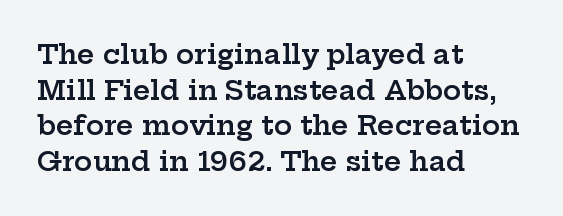
Q: Is the text bold? A: Semi-bold.
Q: Is the text italic (slanted)? A: No, it is upright.
Q: Is the text underlined? A: No.
Q: How is the paragraph aligned? A: Left-aligned.
Q: Is the spacing between letters normal or unusually wide? A: Normal.
Q: Is the spacing between lines tight, normal or loose? A: Normal.
